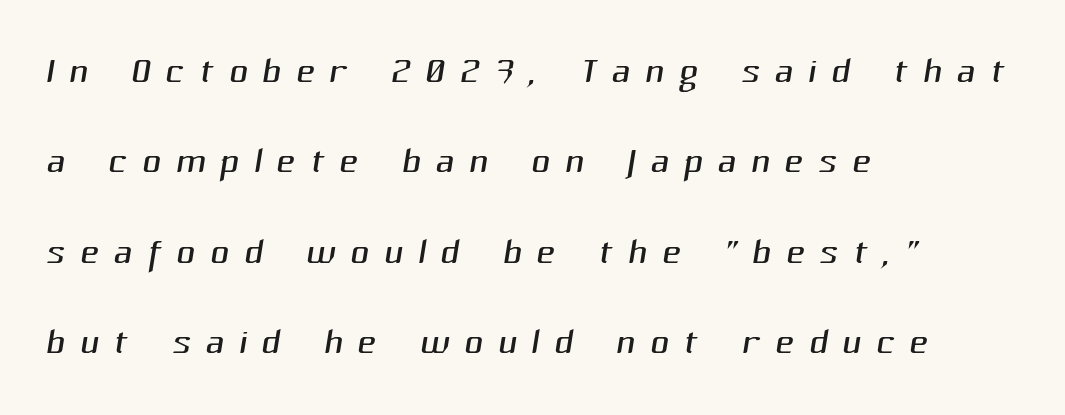
The image shows 52 px light sans-serif type; set left-aligned, line spacing 1.74x, unusually wide letter spacing (+0.28 em), not underlined; medium stroke contrast and a medium x-height.
